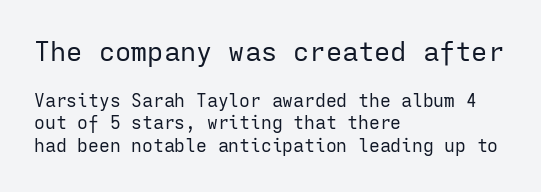
{"italic": "no", "bold": "no", "underline": "no", "align": "left", "line_spacing_ratio": 1.24, "letter_spacing": "normal", "letter_spacing_em": 0.0, "larger_block": "first", "size_ratio": 1.5, "glyph_px": 27}
